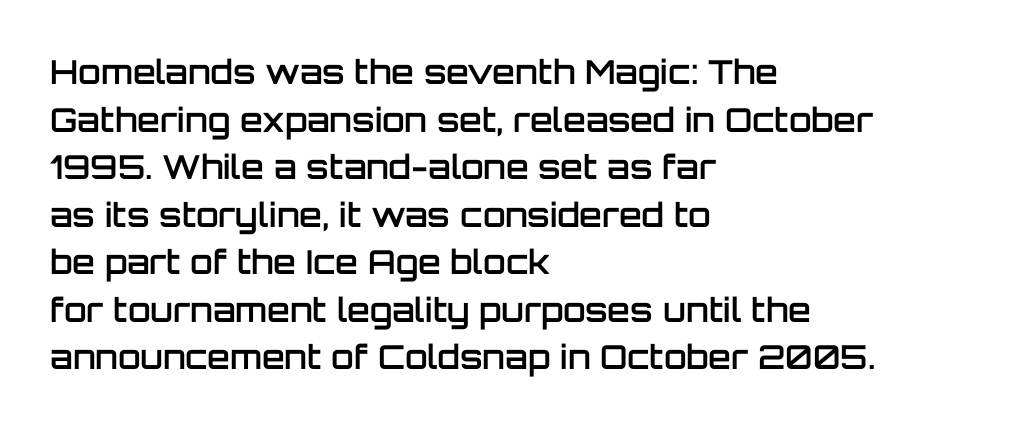
Q: Is the text bold? A: Semi-bold.
Q: Is the text italic (slanted)? A: No, it is upright.
Q: Is the typeface a serif or a sans-serif typeface? A: Sans-serif.
Q: Is the text underlined? A: No.
Q: How is the paragraph aligned? A: Left-aligned.
Q: Is the spacing between letters normal or unusually wide? A: Normal.
Q: Is the spacing between lines tight, normal or loose? A: Normal.
Q: Width (condensed, normal, or wide)? A: Normal.
Q: Stroke contrast? A: Low.
Q: x-height? A: Large.
Q: Monospaced? A: No.
